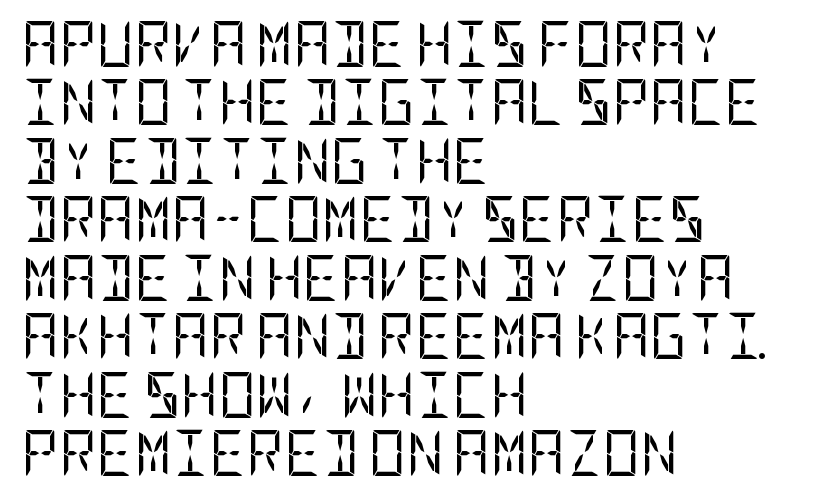
The image shows 46 px regular-weight, condensed sans-serif type, upright; set left-aligned, normal line spacing (1.27x), normal letter spacing, not underlined; low stroke contrast and a large x-height.
